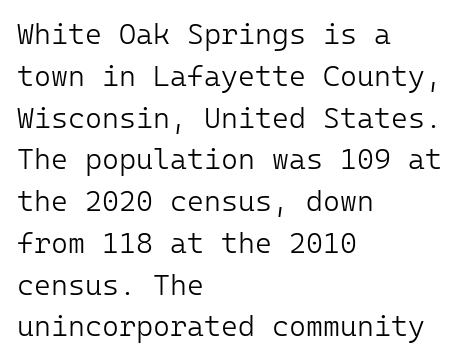
Q: Is the text bold? A: No.
Q: Is the text italic (slanted)? A: No, it is upright.
Q: Is the typeface a serif or a sans-serif typeface? A: Sans-serif.
Q: Is the text underlined? A: No.
Q: How is the paragraph aligned? A: Left-aligned.
Q: Is the spacing between letters normal or unusually wide? A: Normal.
Q: Is the spacing between lines tight, normal or loose? A: Normal.
Q: Width (condensed, normal, or wide)? A: Normal.
Q: Stroke contrast? A: Low.
Q: x-height? A: Medium.
